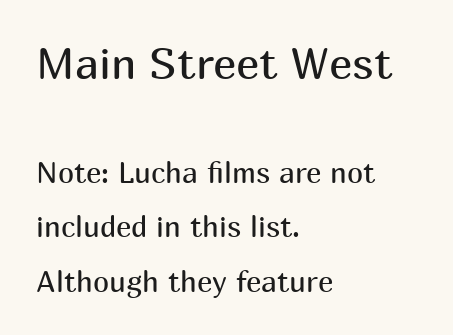
{"serif": "no", "italic": "no", "bold": "no", "weight": "regular", "width": "normal", "stroke_contrast": "medium", "x_height": "medium", "monospaced": "no", "underline": "no", "align": "left", "line_spacing_ratio": 1.88, "letter_spacing": "normal", "letter_spacing_em": 0.0, "larger_block": "first", "size_ratio": 1.52, "glyph_px": 44}
